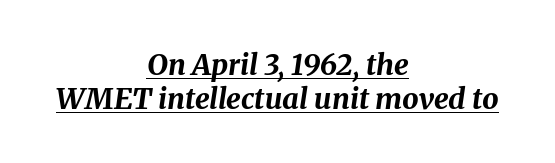
Summary of weight: heavy, a full bold. Quick note: underline on. An italicized treatment has been applied to the whole sample. Letter spacing: default. Is this a fixed-width face? No — the glyphs have proportional, varying widths. Compared with a flush-left layout, this one balances lines on the center instead.
